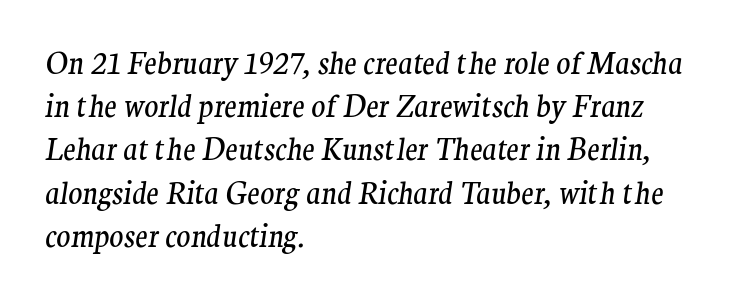
The image shows 29 px regular-weight serif type, italic (leaning right); set left-aligned, normal line spacing (1.49x), normal letter spacing, not underlined; medium stroke contrast and a medium x-height.
